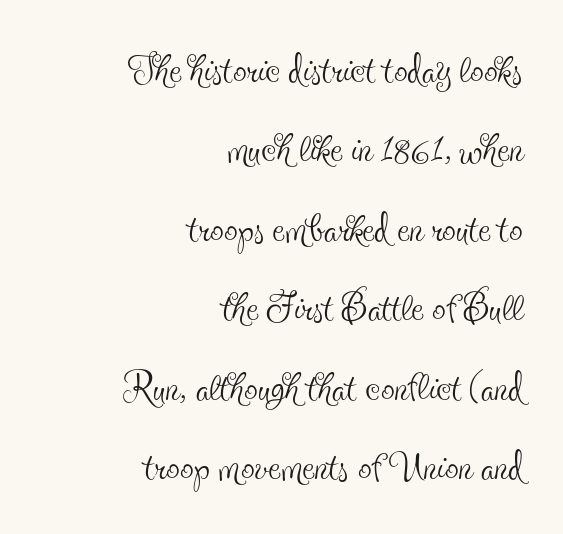
Each line ends at the same right margin while the left side varies. Rows of type keep a routine distance in the vertical direction. Small tapered or slab feet sit at the stroke ends, so this counts as serif. Unmarked baselines from the first word to the last.
